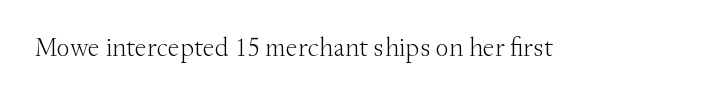
Q: Is the text bold? A: No.
Q: Is the text italic (slanted)? A: No, it is upright.
Q: Is the text underlined? A: No.
Q: Is the spacing between letters normal or unusually wide? A: Normal.
